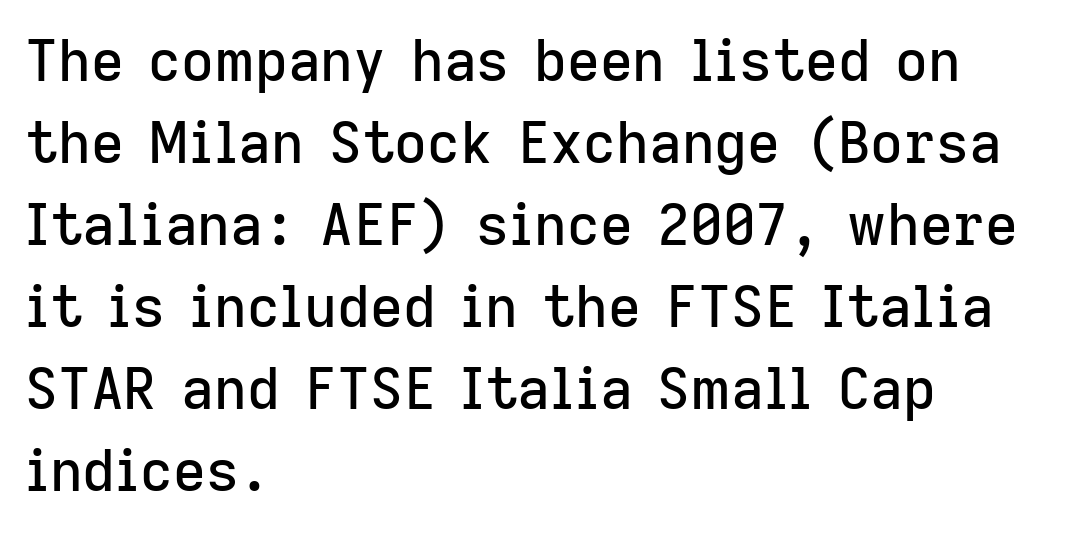
Quick note: interline space is typical. Each letter keeps its own natural width here, so spacing adapts to shape. The typography opts for an upright posture over an oblique one. Descender tails drop into unmarked territory.
